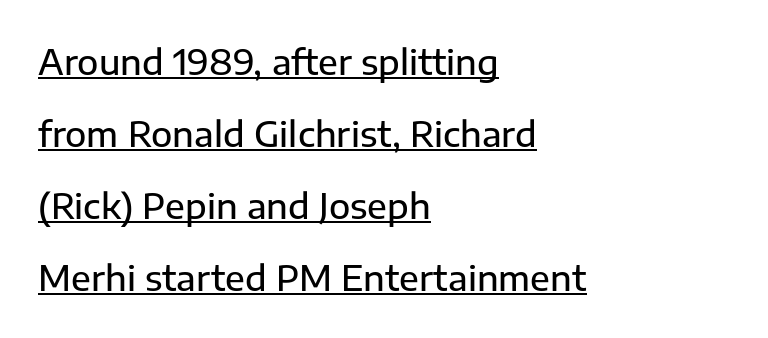
The image shows 35 px sans-serif type, upright; set left-aligned, loose line spacing (2.06x), normal letter spacing, underlined; low stroke contrast and a medium x-height.
